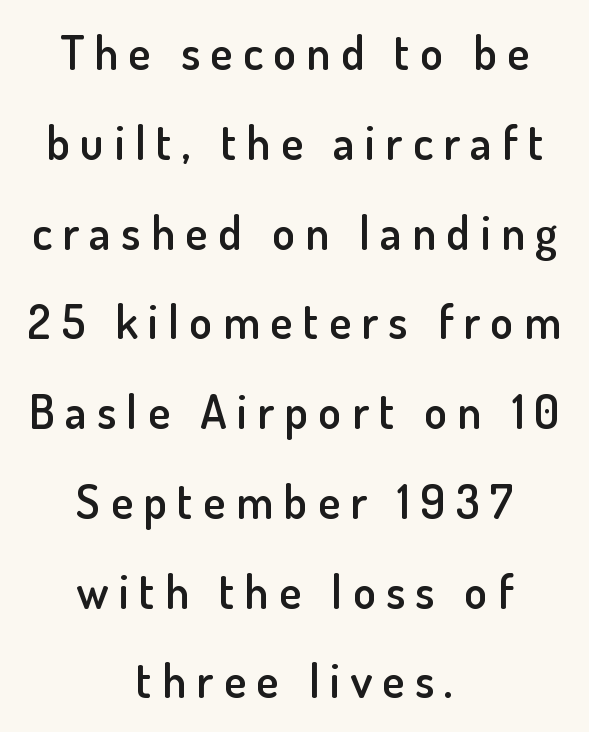
Q: Is the text bold? A: Semi-bold.
Q: Is the text italic (slanted)? A: No, it is upright.
Q: Is the typeface a serif or a sans-serif typeface? A: Sans-serif.
Q: Is the text underlined? A: No.
Q: How is the paragraph aligned? A: Centered.
Q: Is the spacing between letters normal or unusually wide? A: Unusually wide.
Q: Is the spacing between lines tight, normal or loose? A: Loose.
Q: Width (condensed, normal, or wide)? A: Normal.
Q: Stroke contrast? A: Low.
Q: x-height? A: Small.
Q: Monospaced? A: No.
